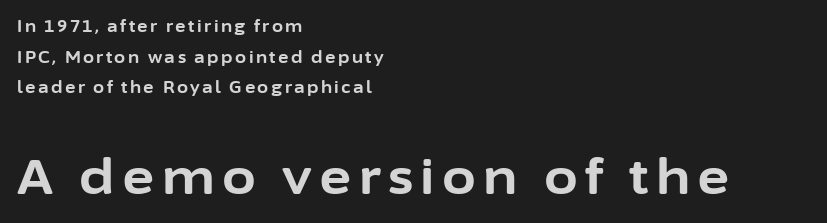
The image shows 49 px bold sans-serif type, upright; set left-aligned, loose line spacing (1.92x), not underlined; the second (bottom) block is 3.06x larger; low stroke contrast and a medium x-height.
